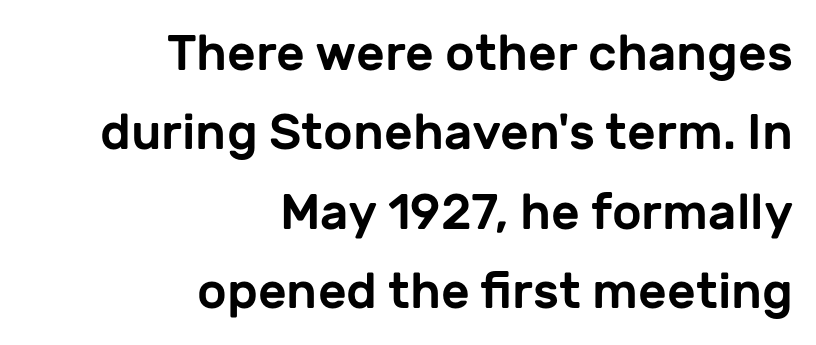
Vertically, the passage feels balanced, rows spaced as you'd expect. The font family rendered here belongs to the sans-serif group. The space directly below the letters is spotless. A flush-right, rag-left setting is used for this passage. A roman cut, with each character standing at attention. How are the letters spaced? Ordinarily, with no added tracking.
